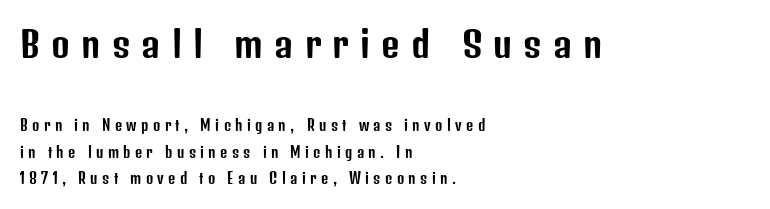
{"serif": "no", "italic": "no", "width": "condensed", "stroke_contrast": "low", "x_height": "medium", "monospaced": "no", "underline": "no", "align": "left", "line_spacing_ratio": 1.88, "letter_spacing": "wide", "letter_spacing_em": 0.31, "larger_block": "first", "size_ratio": 2.57, "glyph_px": 36}
